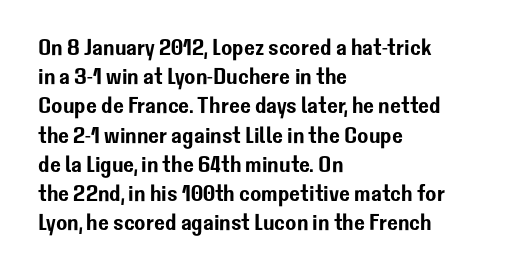
The image shows 23 px text type, upright; set left-aligned, normal line spacing (1.27x), normal letter spacing, not underlined.
